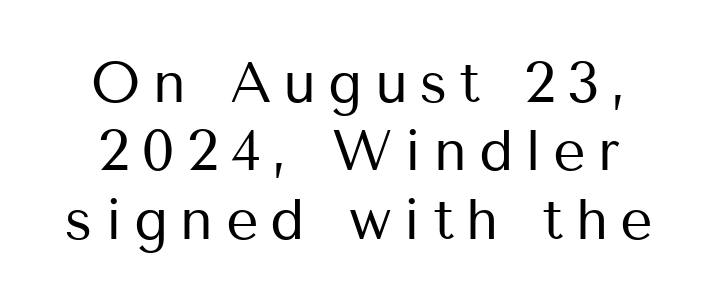
The face used here is a sans, in the tradition of grotesques and geometrics. The letters are spread apart with noticeably loose tracking. A typesetter would mark this as roman, not italic. Stem width sits at or under what a default text font uses. The passage shown is typed in a proportional face where columns would drift.
